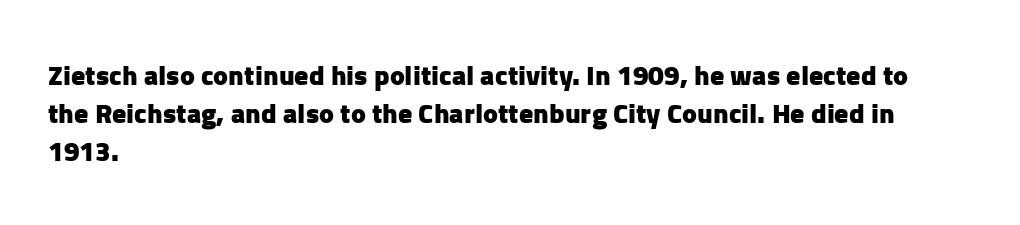
Q: Is the text bold? A: Yes.
Q: Is the text italic (slanted)? A: No, it is upright.
Q: Is the typeface a serif or a sans-serif typeface? A: Sans-serif.
Q: Is the text underlined? A: No.
Q: How is the paragraph aligned? A: Left-aligned.
Q: Is the spacing between letters normal or unusually wide? A: Normal.
Q: Is the spacing between lines tight, normal or loose? A: Normal.
Q: Width (condensed, normal, or wide)? A: Normal.
Q: Stroke contrast? A: Low.
Q: x-height? A: Medium.
Q: Monospaced? A: No.
